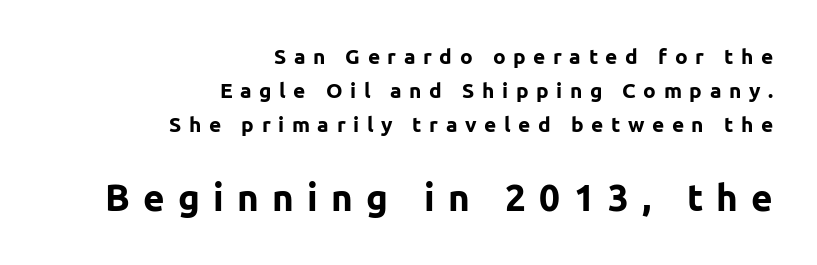
The image shows 37 px bold sans-serif type, upright; set right-aligned, normal line spacing (1.62x), unusually wide letter spacing (+0.36 em), not underlined; the second (bottom) block is 1.76x larger; low stroke contrast and a medium x-height.
